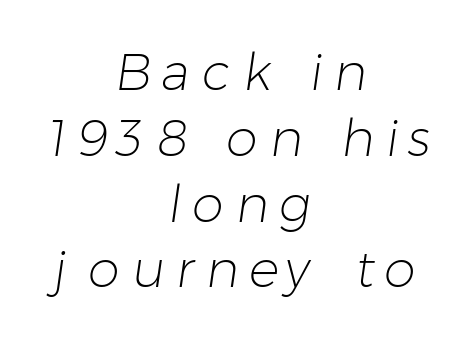
{"serif": "no", "bold": "no", "weight": "light", "width": "normal", "stroke_contrast": "low", "x_height": "medium", "monospaced": "no", "underline": "no", "align": "center", "line_spacing": "normal", "line_spacing_ratio": 1.29, "letter_spacing": "wide", "letter_spacing_em": 0.23, "glyph_px": 51}
